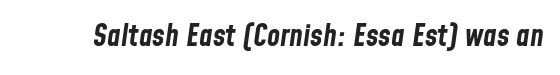
The image shows 30 px bold, condensed type, italic (leaning right); set normal letter spacing, not underlined; low stroke contrast and a medium x-height.
